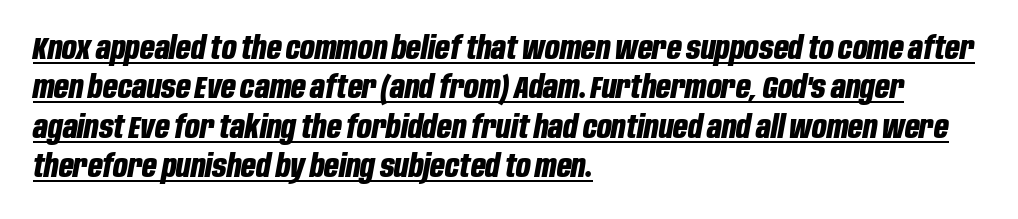
Q: Is the text bold? A: Yes.
Q: Is the text italic (slanted)? A: Yes, it leans right by about 10 degrees.
Q: Is the text underlined? A: Yes.
Q: How is the paragraph aligned? A: Left-aligned.
Q: Is the spacing between letters normal or unusually wide? A: Normal.
Q: Width (condensed, normal, or wide)? A: Condensed.
Q: Stroke contrast? A: Low.
Q: x-height? A: Large.
Q: Monospaced? A: No.
